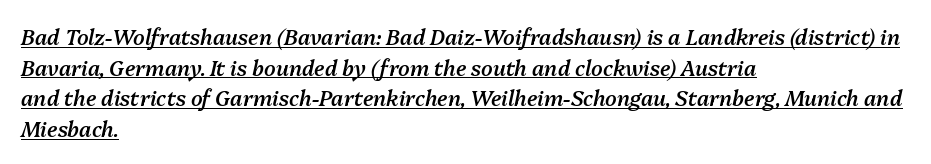
{"italic": "yes", "lean": "right", "slant_degrees": 13, "bold": "semi", "underline": "yes", "align": "left", "line_spacing": "normal", "line_spacing_ratio": 1.46, "letter_spacing": "normal", "letter_spacing_em": 0.0, "glyph_px": 21}
